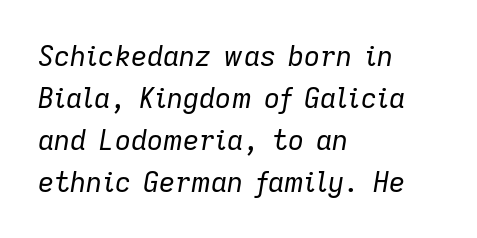
Is the type heavy? It reads as light-to-regular instead. Quick note: underline off. Alignment: flush left. Spacing verdict: proportional, widths tailored to each character. The lines sit at an ordinary, default distance from one another. The rendering applies a slant to the glyphs.
